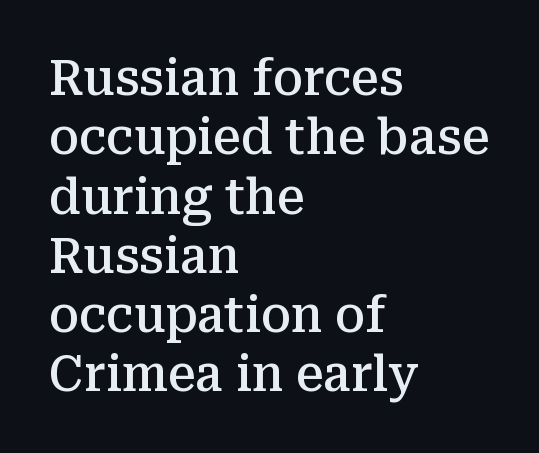
The image shows 49 px semibold serif type, upright; set left-aligned, line spacing 1.21x, normal letter spacing, not underlined; medium stroke contrast and a medium x-height.
